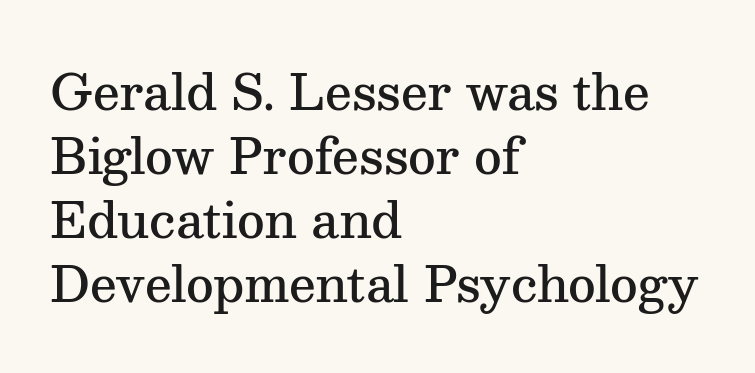
The image shows 48 px semibold serif type, upright; set left-aligned, normal line spacing (1.33x), normal letter spacing, not underlined; medium stroke contrast and a medium x-height.
